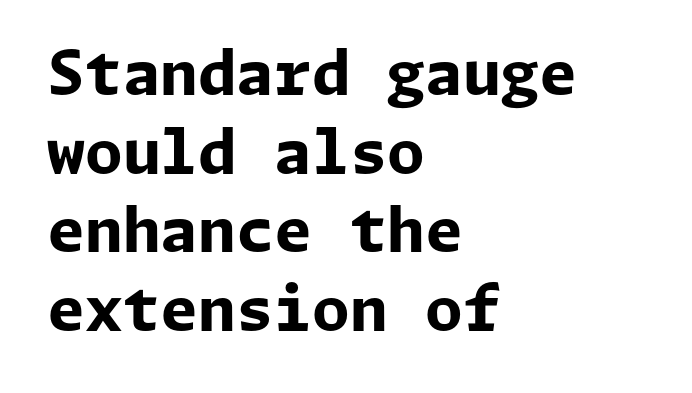
What stands out about the letter spacing? Nothing — it is the standard amount. Bold? Absolutely — the strokes are thick and heavy. This sample uses an upright cut, with every glyph sitting square on the baseline. Serifs: no, the terminals of the letterforms are clean.
